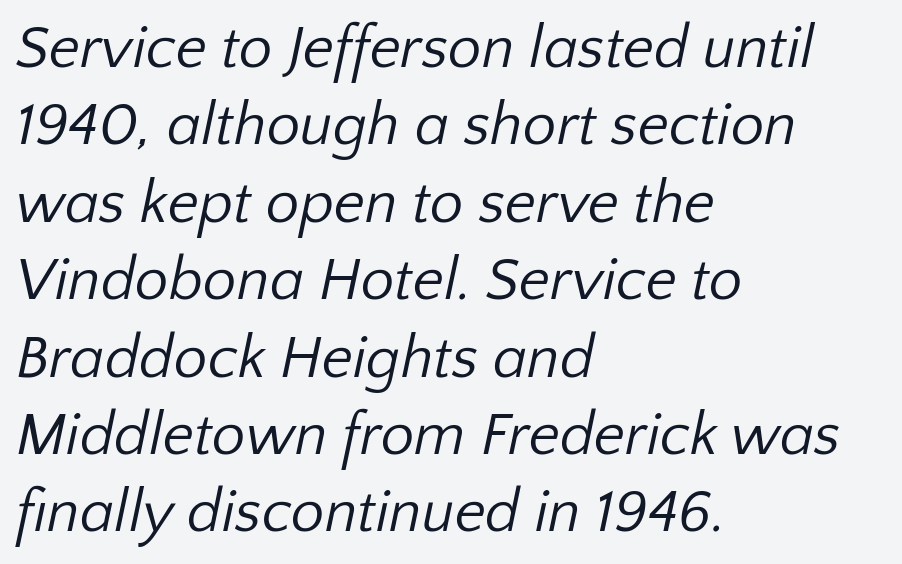
{"serif": "no", "bold": "no", "weight": "regular", "width": "normal", "stroke_contrast": "low", "x_height": "medium", "monospaced": "no", "underline": "no", "align": "left", "line_spacing": "normal", "line_spacing_ratio": 1.29, "letter_spacing": "normal", "letter_spacing_em": 0.0, "glyph_px": 60}
